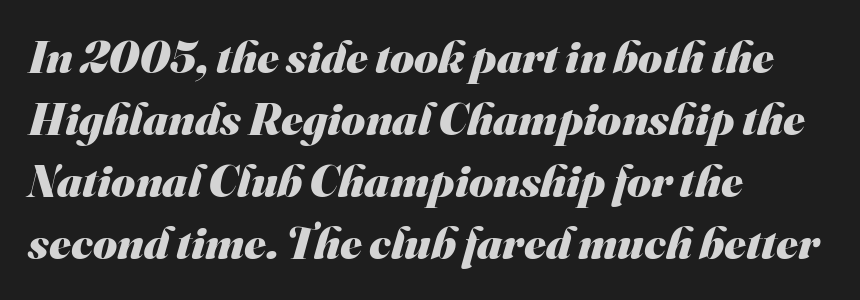
Typeset ragged right — the left edge is the straight one. Each letter keeps its own natural width here, so spacing adapts to shape. Reading down the column, the eye jumps a familiar distance to each next line. Strong, thick strokes mark this as bold type. Honestly, there is no underline to notice here at all.
